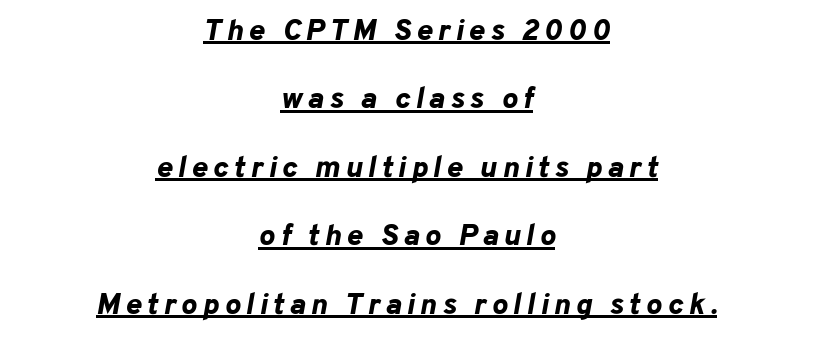
{"italic": "yes", "lean": "right", "slant_degrees": 10, "bold": "yes", "weight": "bold", "width": "normal", "stroke_contrast": "low", "x_height": "medium", "monospaced": "no", "underline": "yes", "align": "center", "line_spacing": "loose", "line_spacing_ratio": 2.28, "glyph_px": 30}
